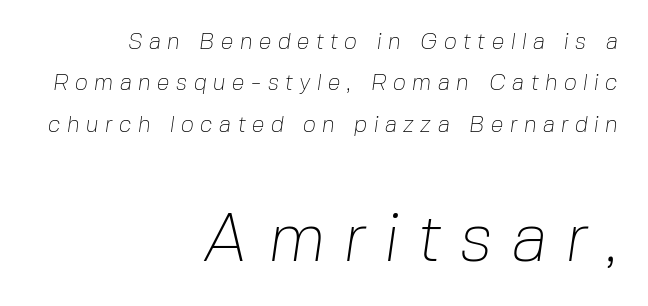
Is this a fixed-width face? No — the glyphs have proportional, varying widths. Anything drawn beneath the words? Only blank space. Where is the straight margin? On the right. The tracking jumps out immediately: characters are airy and widely separated.
